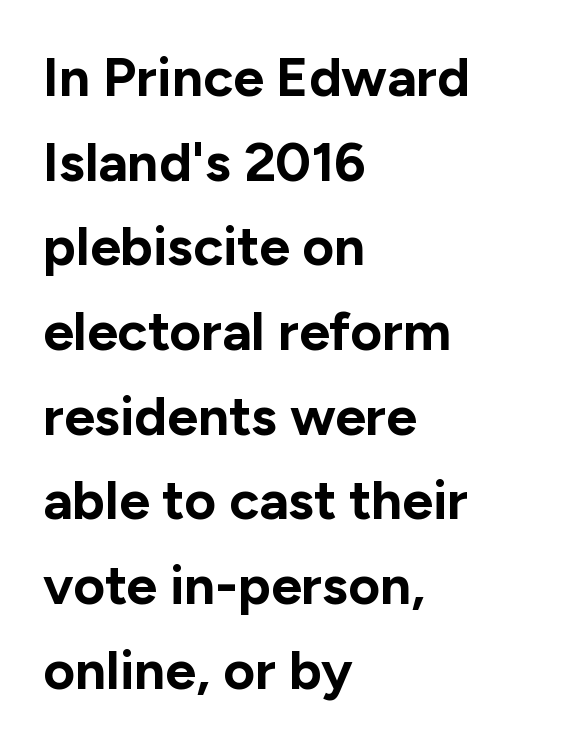
Q: Is the text bold? A: Yes.
Q: Is the text italic (slanted)? A: No, it is upright.
Q: Is the typeface a serif or a sans-serif typeface? A: Sans-serif.
Q: Is the text underlined? A: No.
Q: How is the paragraph aligned? A: Left-aligned.
Q: Is the spacing between letters normal or unusually wide? A: Normal.
Q: Is the spacing between lines tight, normal or loose? A: Normal.
Q: Width (condensed, normal, or wide)? A: Normal.
Q: Stroke contrast? A: Low.
Q: x-height? A: Medium.
Q: Monospaced? A: No.
